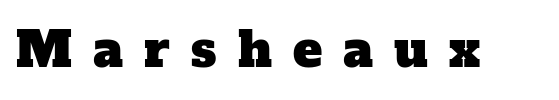
The image shows 49 px serif type; set unusually wide letter spacing (+0.43 em), not underlined; low stroke contrast and a medium x-height.
